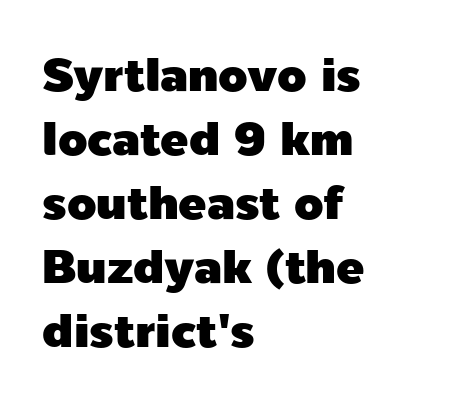
The specimen reads as upright at a glance. Leading: standard. Note: no serifs on the glyphs. These lines keep a tight, regular rhythm from letter to letter.
